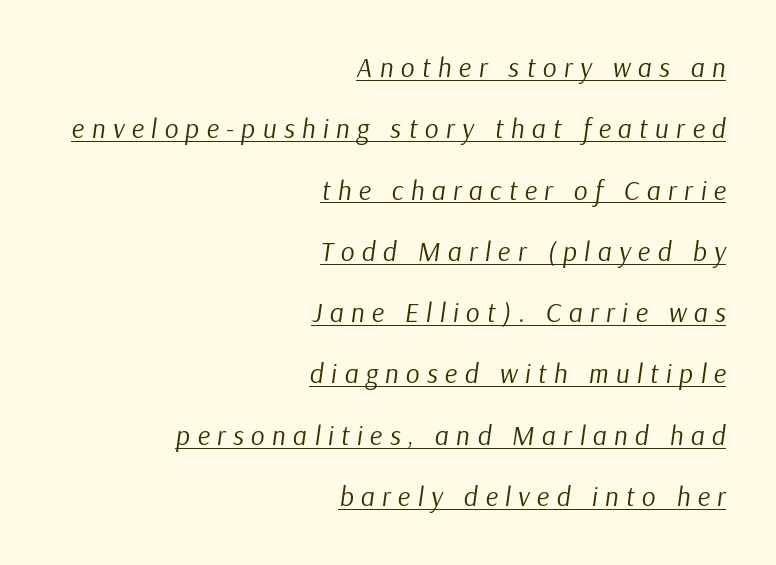
Q: Is the text bold? A: No.
Q: Is the text italic (slanted)? A: Yes, it leans right by about 9 degrees.
Q: Is the text underlined? A: Yes.
Q: How is the paragraph aligned? A: Right-aligned.
Q: Is the spacing between letters normal or unusually wide? A: Unusually wide.
Q: Is the spacing between lines tight, normal or loose? A: Loose.
